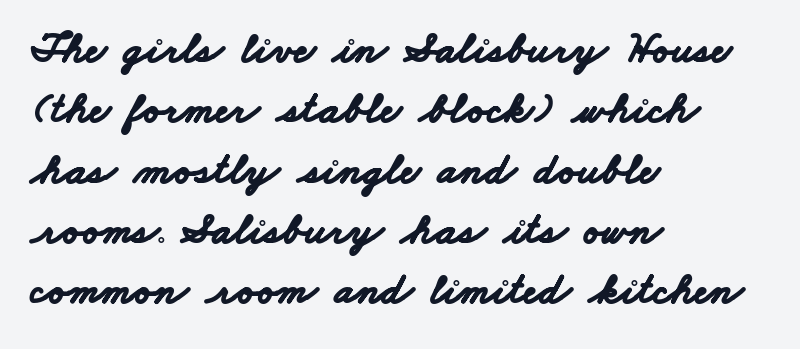
The image shows 44 px bold, wide sans-serif type; set left-aligned, normal line spacing (1.37x), normal letter spacing, not underlined; low stroke contrast and a small x-height.
